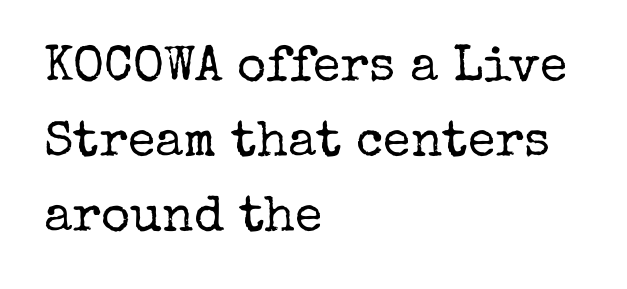
Q: Is the text bold? A: No.
Q: Is the text italic (slanted)? A: No, it is upright.
Q: Is the typeface a serif or a sans-serif typeface? A: Serif.
Q: Is the text underlined? A: No.
Q: How is the paragraph aligned? A: Left-aligned.
Q: Is the spacing between letters normal or unusually wide? A: Normal.
Q: Is the spacing between lines tight, normal or loose? A: Normal.
Q: Width (condensed, normal, or wide)? A: Normal.
Q: Stroke contrast? A: Low.
Q: x-height? A: Medium.
Q: Monospaced? A: No.
